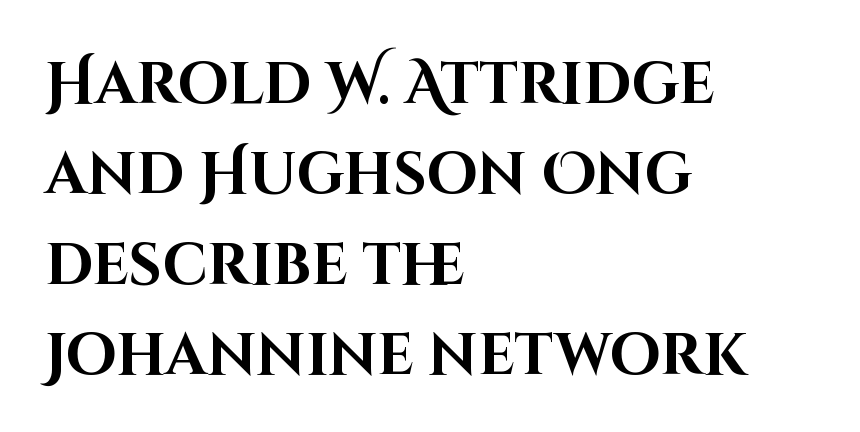
{"serif": "no", "italic": "no", "bold": "yes", "weight": "bold", "width": "normal", "stroke_contrast": "high", "x_height": "large", "monospaced": "no", "underline": "no", "align": "left", "line_spacing": "normal", "line_spacing_ratio": 1.56, "letter_spacing": "normal", "letter_spacing_em": 0.0, "glyph_px": 58}
